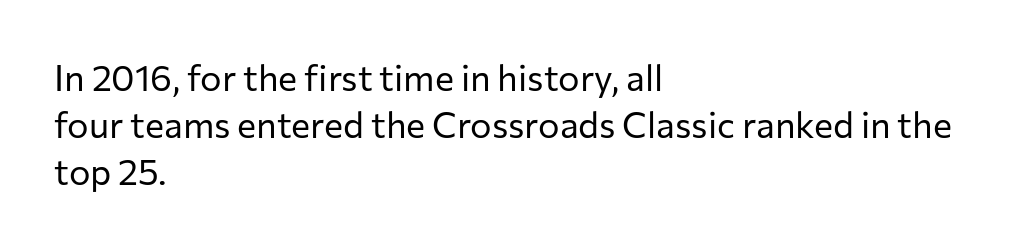
{"serif": "no", "italic": "no", "bold": "no", "weight": "regular", "width": "normal", "stroke_contrast": "low", "x_height": "medium", "monospaced": "no", "underline": "no", "align": "left", "line_spacing": "normal", "line_spacing_ratio": 1.31, "letter_spacing": "normal", "letter_spacing_em": 0.0, "glyph_px": 36}
